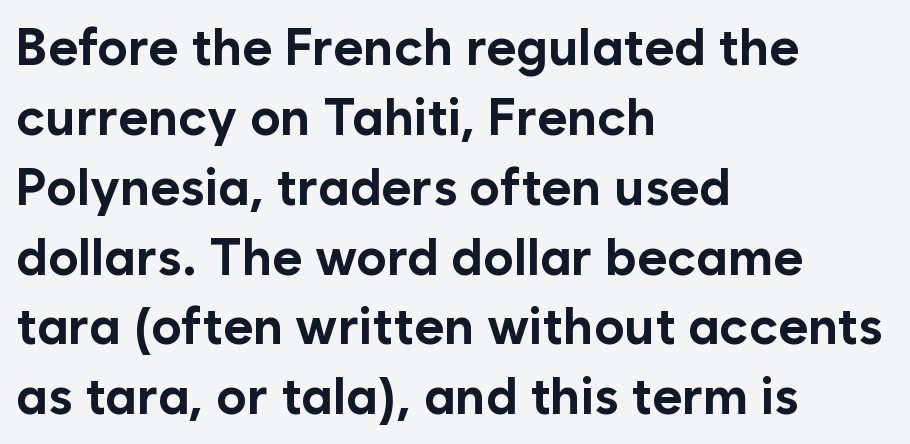
Q: Is the text bold? A: Yes.
Q: Is the text italic (slanted)? A: No, it is upright.
Q: Is the typeface a serif or a sans-serif typeface? A: Sans-serif.
Q: Is the text underlined? A: No.
Q: How is the paragraph aligned? A: Left-aligned.
Q: Is the spacing between letters normal or unusually wide? A: Normal.
Q: Is the spacing between lines tight, normal or loose? A: Normal.
Q: Width (condensed, normal, or wide)? A: Normal.
Q: Stroke contrast? A: Low.
Q: x-height? A: Medium.
Q: Monospaced? A: No.
